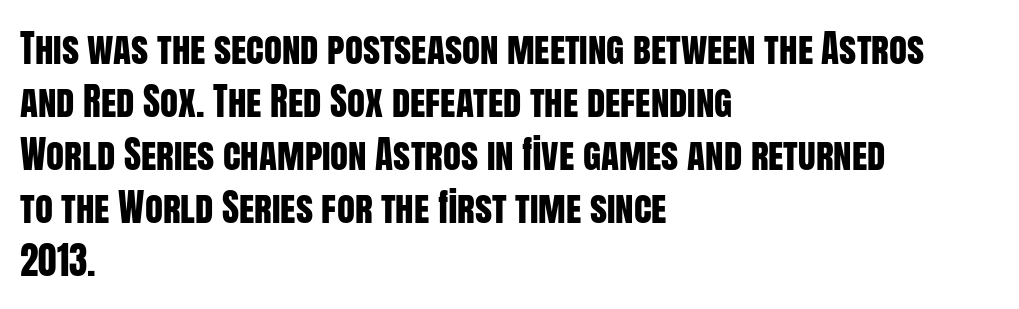
Q: Is the text italic (slanted)? A: No, it is upright.
Q: Is the typeface a serif or a sans-serif typeface? A: Sans-serif.
Q: Is the text underlined? A: No.
Q: How is the paragraph aligned? A: Left-aligned.
Q: Is the spacing between letters normal or unusually wide? A: Normal.
Q: Is the spacing between lines tight, normal or loose? A: Normal.
Q: Width (condensed, normal, or wide)? A: Condensed.
Q: Stroke contrast? A: Low.
Q: x-height? A: Large.
Q: Monospaced? A: No.
